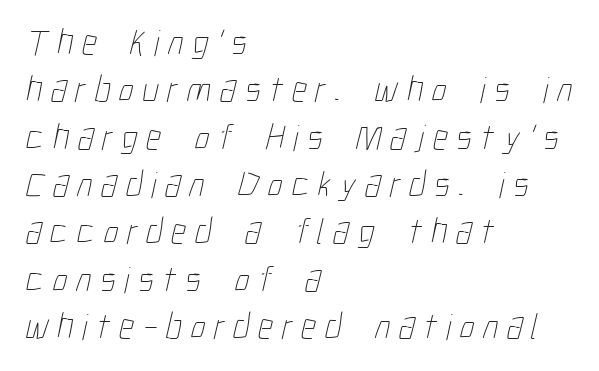
This is not heavy type; no bold has been used. Glance below the letters and you will spot only blank space. If you measured baseline to baseline, you'd find a middling distance. Spacing between characters has been opened up far beyond the box default. This sample has the flowing, uneven cadence of proportional lettering. The rag falls on the right side of this text block.
